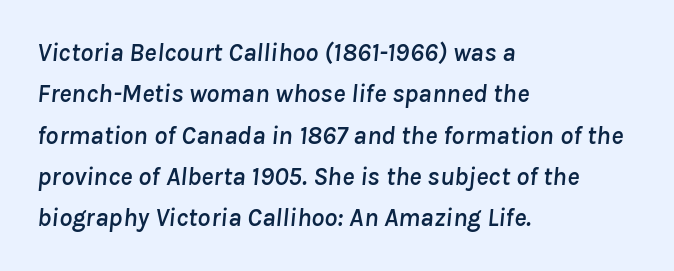
The image shows 26 px text type, italic (leaning right); set left-aligned, normal line spacing (1.59x), normal letter spacing, not underlined.
